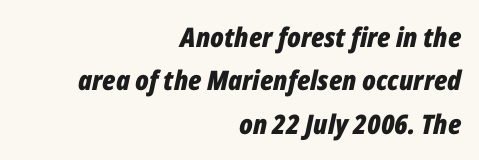
No word sits above an underline. The rendering keeps characters at their native spacing. Each new line begins a customary step beneath the previous one. The font is running at its bold setting. Right-aligned paragraph, ragged on the left. The text carries the slant typical of an italic or oblique font.
